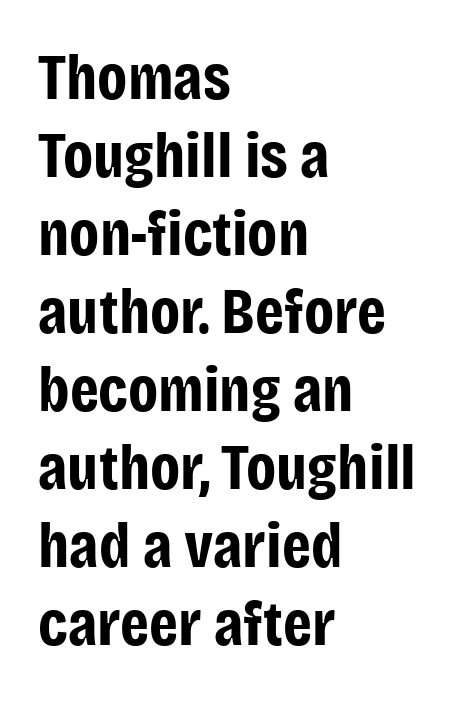
Q: Is the text bold? A: Yes.
Q: Is the text italic (slanted)? A: No, it is upright.
Q: Is the typeface a serif or a sans-serif typeface? A: Sans-serif.
Q: Is the text underlined? A: No.
Q: How is the paragraph aligned? A: Left-aligned.
Q: Is the spacing between letters normal or unusually wide? A: Normal.
Q: Width (condensed, normal, or wide)? A: Condensed.
Q: Stroke contrast? A: Low.
Q: x-height? A: Large.
Q: Monospaced? A: No.
